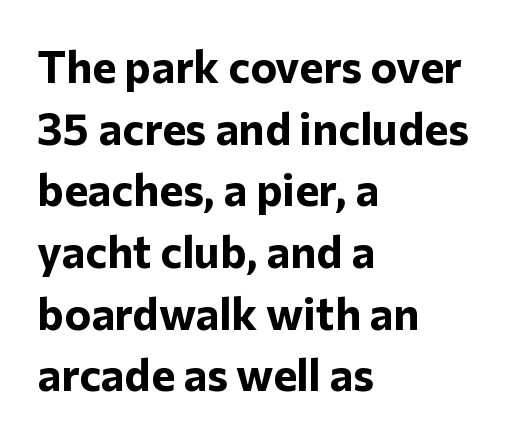
{"serif": "no", "italic": "no", "bold": "yes", "weight": "bold", "width": "normal", "stroke_contrast": "low", "x_height": "medium", "monospaced": "no", "underline": "no", "align": "left", "line_spacing": "normal", "line_spacing_ratio": 1.37, "letter_spacing": "normal", "letter_spacing_em": 0.0, "glyph_px": 45}
